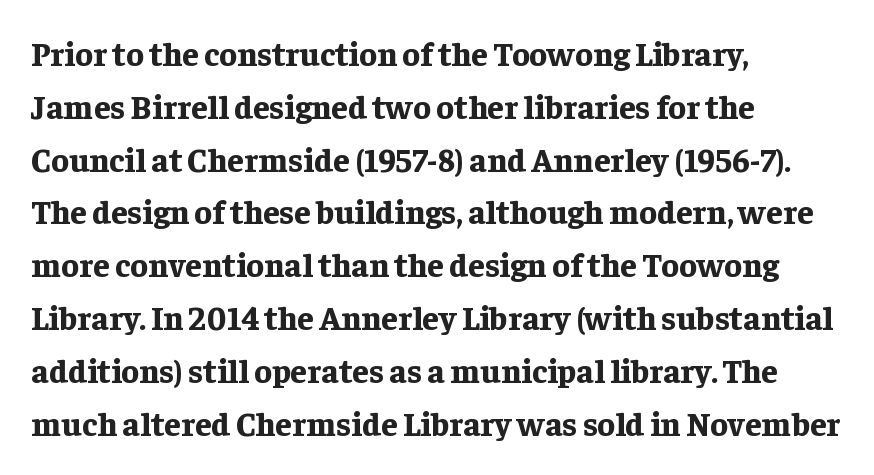
The image shows 33 px bold serif type, upright; set left-aligned, normal line spacing (1.6x), normal letter spacing, not underlined; low stroke contrast and a medium x-height.
